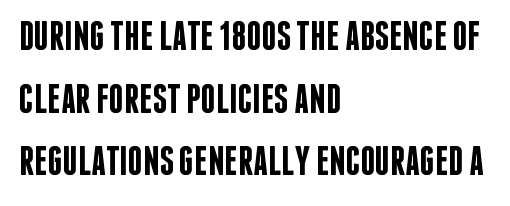
The image shows 41 px semibold, condensed sans-serif type, upright; set left-aligned, normal line spacing (1.53x), normal letter spacing, not underlined; low stroke contrast and a large x-height.
